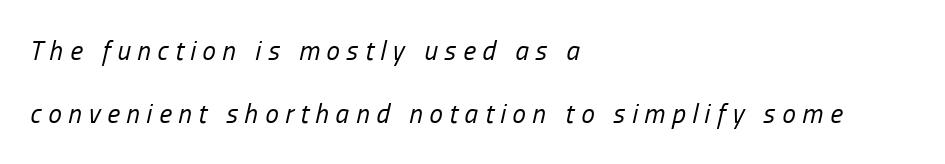
Q: Is the text bold? A: No.
Q: Is the text italic (slanted)? A: Yes, it leans right by about 13 degrees.
Q: Is the text underlined? A: No.
Q: How is the paragraph aligned? A: Left-aligned.
Q: Is the spacing between letters normal or unusually wide? A: Unusually wide.
Q: Is the spacing between lines tight, normal or loose? A: Loose.
